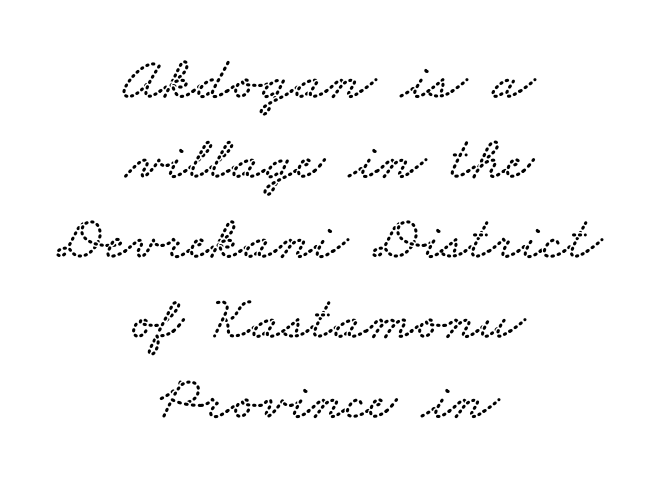
The image shows 62 px wide serif type; set centered, normal line spacing (1.29x), normal letter spacing, not underlined; low stroke contrast and a small x-height.
